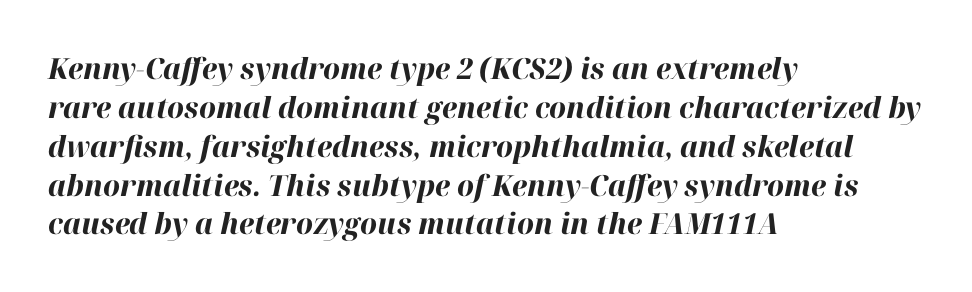
The rendering uses a moderate line-height, typical for paragraphs. Slant detected: the letters are inclined. Here the designer chose a conventional face with non-uniform glyph widths. You'd pick this weight for a headline — it's a proper bold. The foot of each line stays bare and open.
